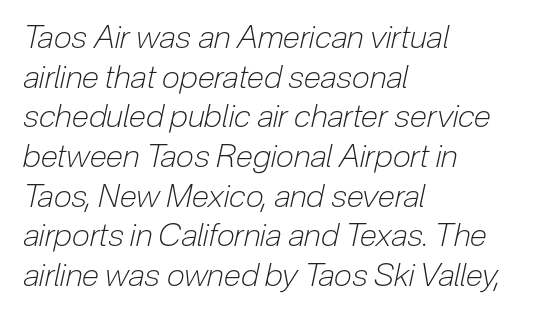
The image shows 32 px light, condensed type, italic (leaning right); set left-aligned, line spacing 1.24x, normal letter spacing, not underlined; low stroke contrast and a medium x-height.
